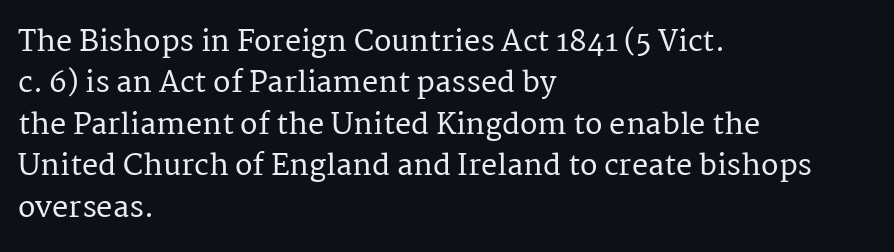
{"serif": "yes", "italic": "no", "width": "normal", "stroke_contrast": "medium", "x_height": "medium", "monospaced": "no", "underline": "no", "align": "left", "line_spacing": "normal", "line_spacing_ratio": 1.43, "letter_spacing": "normal", "letter_spacing_em": 0.0, "glyph_px": 29}
